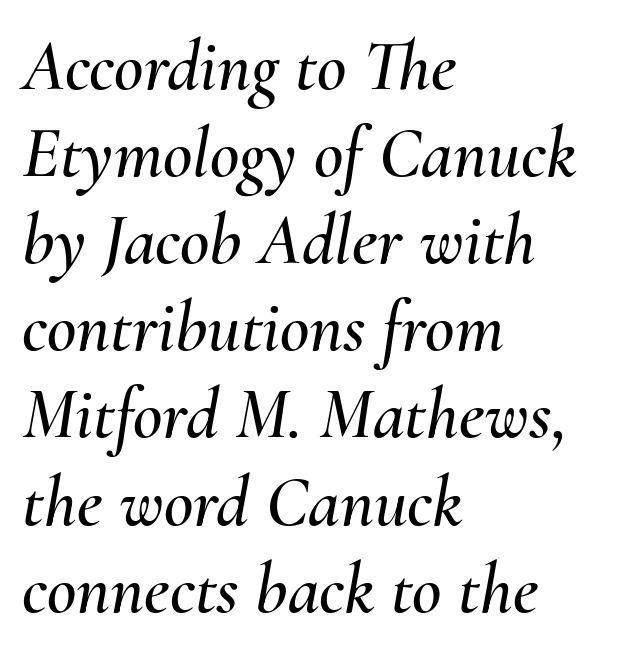
{"italic": "yes", "lean": "right", "slant_degrees": 10, "width": "normal", "stroke_contrast": "medium", "x_height": "small", "monospaced": "no", "underline": "no", "align": "left", "line_spacing_ratio": 1.21, "letter_spacing": "normal", "letter_spacing_em": 0.0, "glyph_px": 72}
